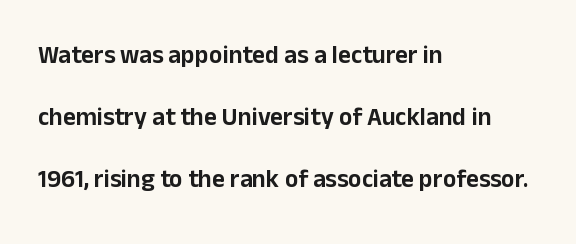
{"italic": "no", "underline": "no", "align": "left", "line_spacing": "loose", "line_spacing_ratio": 2.49, "letter_spacing": "normal", "letter_spacing_em": 0.0, "glyph_px": 25}
